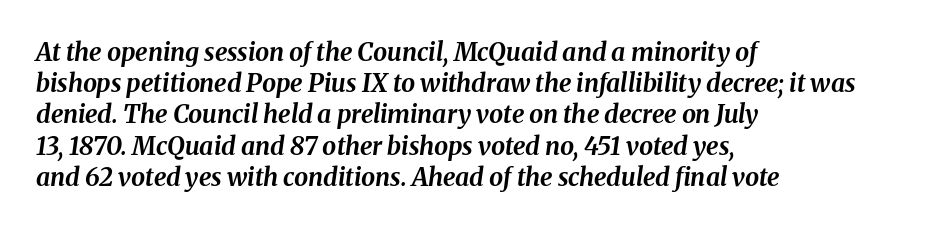
Q: Is the text bold? A: Yes.
Q: Is the text italic (slanted)? A: Yes, it leans right by about 8 degrees.
Q: Is the text underlined? A: No.
Q: How is the paragraph aligned? A: Left-aligned.
Q: Is the spacing between letters normal or unusually wide? A: Normal.
Q: Is the spacing between lines tight, normal or loose? A: Normal.
